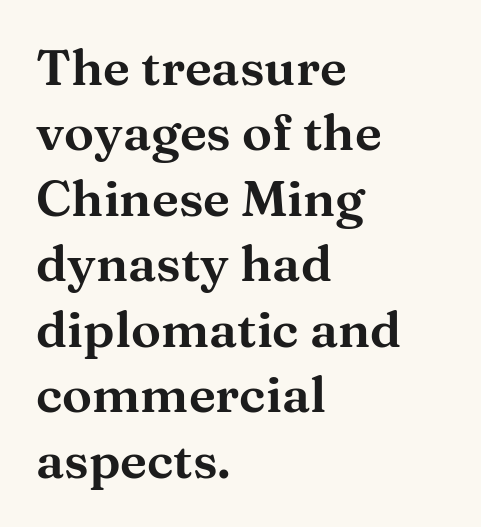
The text block is weighted toward the left margin, trailing off unevenly rightward. The lettering stays uniformly vertical, giving the passage a roman look. A bare baseline throughout the passage. Successive baselines arrive at the customary interval.
